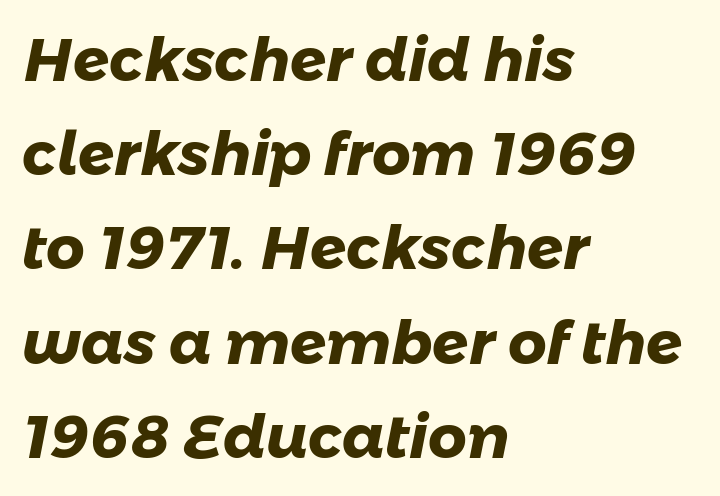
Leading matches the norm, producing a regular column. Horizontally, the lines are justified to the leading edge only. The zone under the glyphs is completely vacant. Does extra space separate the letters? No, they use regular spacing. A typesetter would call this proportional, since set widths differ per character.
